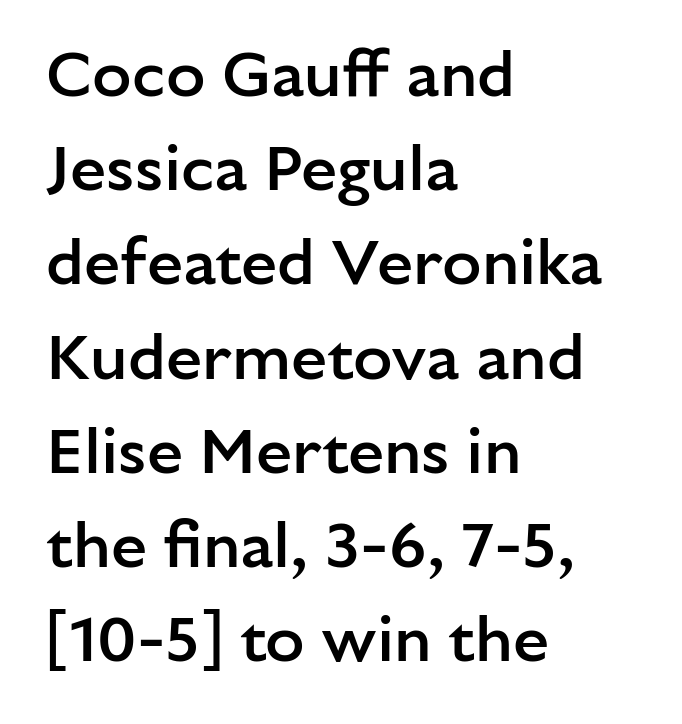
Q: Is the text bold? A: Semi-bold.
Q: Is the text italic (slanted)? A: No, it is upright.
Q: Is the typeface a serif or a sans-serif typeface? A: Sans-serif.
Q: Is the text underlined? A: No.
Q: How is the paragraph aligned? A: Left-aligned.
Q: Is the spacing between letters normal or unusually wide? A: Normal.
Q: Is the spacing between lines tight, normal or loose? A: Normal.
Q: Width (condensed, normal, or wide)? A: Normal.
Q: Stroke contrast? A: Low.
Q: x-height? A: Medium.
Q: Monospaced? A: No.
